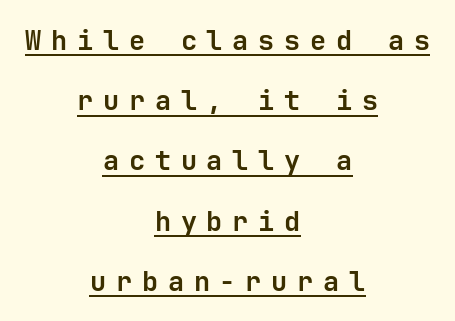
The image shows 27 px bold type, upright; set centered, loose line spacing (2.23x), unusually wide letter spacing (+0.36 em), underlined.
